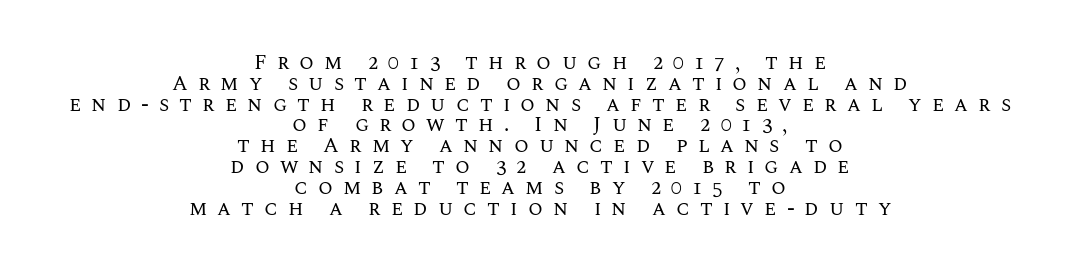
The image shows 21 px text type, upright; set centered, tight line spacing (0.99x), unusually wide letter spacing (+0.48 em), not underlined.
